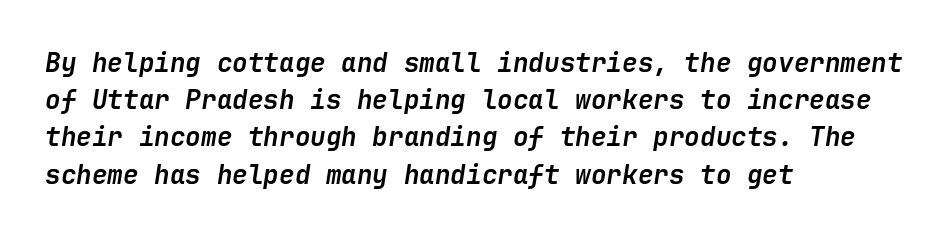
{"italic": "yes", "lean": "right", "slant_degrees": 9, "bold": "yes", "underline": "no", "align": "left", "line_spacing": "normal", "line_spacing_ratio": 1.43, "letter_spacing": "normal", "letter_spacing_em": 0.0, "glyph_px": 26}
